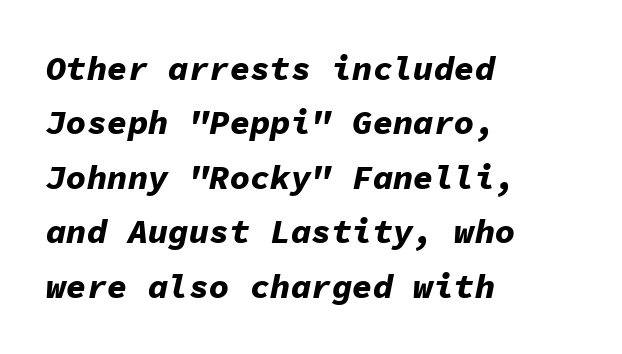
The image shows 34 px bold type, italic (leaning right), monospaced; set left-aligned, normal line spacing (1.6x), normal letter spacing, not underlined; low stroke contrast and a medium x-height.
